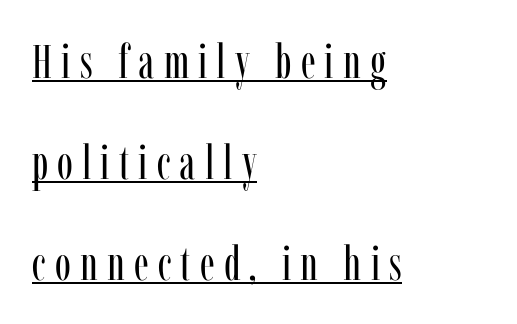
The image shows 48 px regular-weight, condensed serif type, upright; set left-aligned, loose line spacing (2.1x), underlined; low stroke contrast and a medium x-height.
